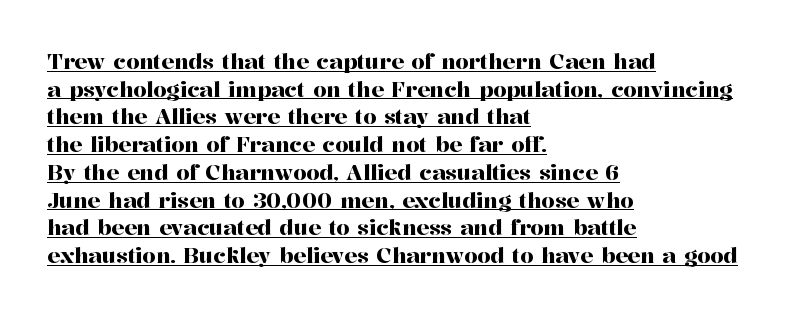
The image shows 21 px text type, upright; set left-aligned, normal line spacing (1.32x), normal letter spacing, underlined.
